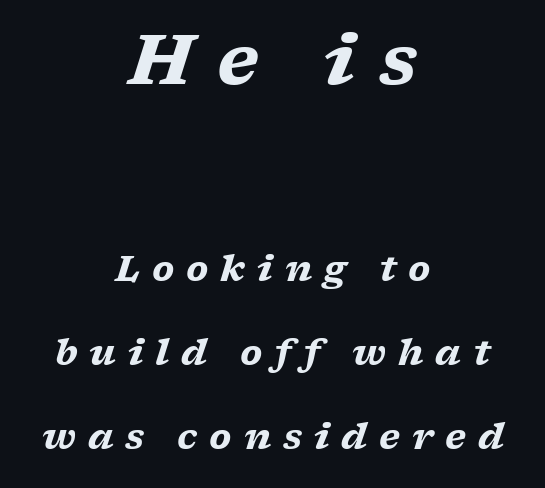
Q: Is the text bold? A: Yes.
Q: Is the text italic (slanted)? A: Yes, it leans right by about 17 degrees.
Q: Is the typeface a serif or a sans-serif typeface? A: Serif.
Q: Is the text underlined? A: No.
Q: How is the paragraph aligned? A: Centered.
Q: Is the spacing between letters normal or unusually wide? A: Unusually wide.
Q: Is the spacing between lines tight, normal or loose? A: Loose.
Q: Which block of text is set in a larger size, the first (top) or the second (bottom)? A: The first (top) one.
Q: Width (condensed, normal, or wide)? A: Wide.
Q: Stroke contrast? A: Low.
Q: x-height? A: Medium.
Q: Monospaced? A: No.
